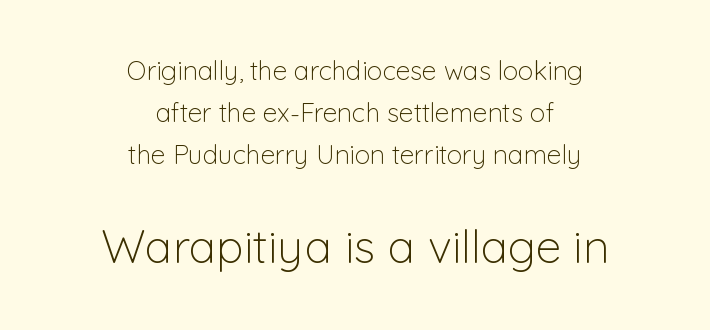
Do the letters lean? They stand straight. The second block has been scaled up relative to the first. The strip under each line holds only bare page. The rendering keeps characters at their native spacing. Caption: face not bold, strokes unweighted.
